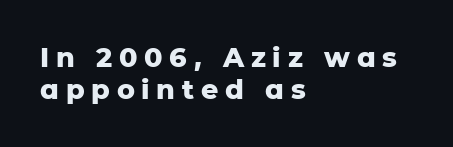
This is roman type, the default non-slanted kind. A dark, heavy texture on the line: the type is bold. Each row of text sits above clean, open space. The lines are quadded left. Inter-character spacing is expanded well beyond the font's built-in metrics.
